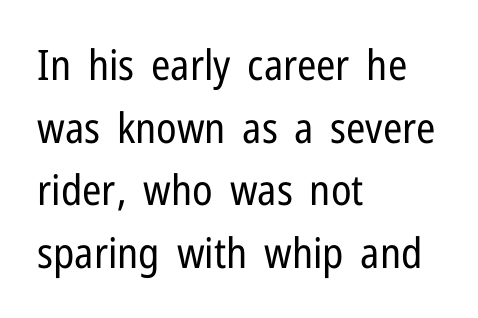
Q: Is the text bold? A: No.
Q: Is the text italic (slanted)? A: No, it is upright.
Q: Is the typeface a serif or a sans-serif typeface? A: Sans-serif.
Q: Is the text underlined? A: No.
Q: How is the paragraph aligned? A: Left-aligned.
Q: Is the spacing between letters normal or unusually wide? A: Normal.
Q: Is the spacing between lines tight, normal or loose? A: Normal.
Q: Width (condensed, normal, or wide)? A: Condensed.
Q: Stroke contrast? A: Low.
Q: x-height? A: Medium.
Q: Monospaced? A: No.
